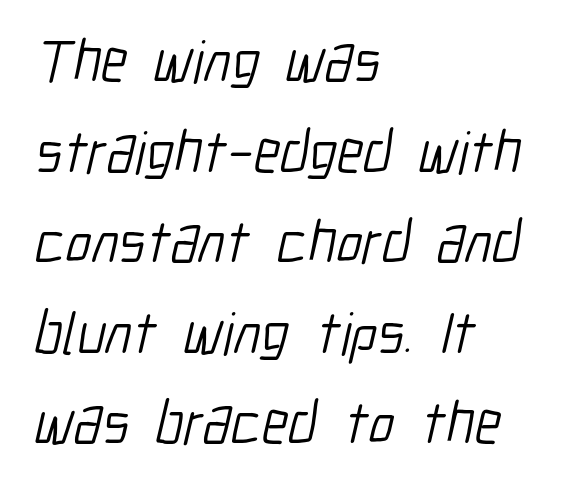
A clean baseline with only descenders dipping below it. Leading matches the norm, producing a regular column. Typeset ragged right — the left edge is the straight one. The horizontal fit of the characters is conventional and even. The type family on display is of the sans-serif kind.
